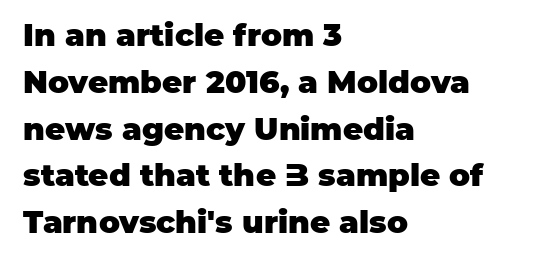
Q: Is the text bold? A: Yes.
Q: Is the text italic (slanted)? A: No, it is upright.
Q: Is the typeface a serif or a sans-serif typeface? A: Sans-serif.
Q: Is the text underlined? A: No.
Q: How is the paragraph aligned? A: Left-aligned.
Q: Is the spacing between letters normal or unusually wide? A: Normal.
Q: Is the spacing between lines tight, normal or loose? A: Normal.
Q: Width (condensed, normal, or wide)? A: Normal.
Q: Stroke contrast? A: Low.
Q: x-height? A: Large.
Q: Monospaced? A: No.
